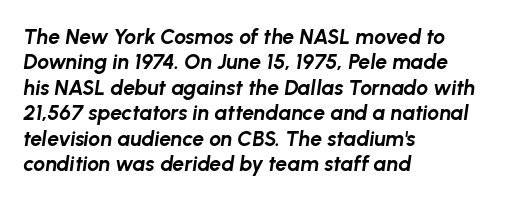
Q: Is the text bold? A: Yes.
Q: Is the text italic (slanted)? A: Yes, it leans right by about 8 degrees.
Q: Is the text underlined? A: No.
Q: How is the paragraph aligned? A: Left-aligned.
Q: Is the spacing between letters normal or unusually wide? A: Normal.
